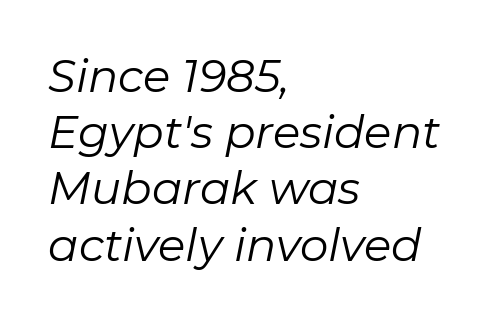
{"italic": "yes", "lean": "right", "slant_degrees": 11, "bold": "no", "weight": "regular", "width": "normal", "stroke_contrast": "low", "x_height": "medium", "monospaced": "no", "underline": "no", "align": "left", "line_spacing": "normal", "line_spacing_ratio": 1.25, "letter_spacing": "normal", "letter_spacing_em": 0.0, "glyph_px": 45}
